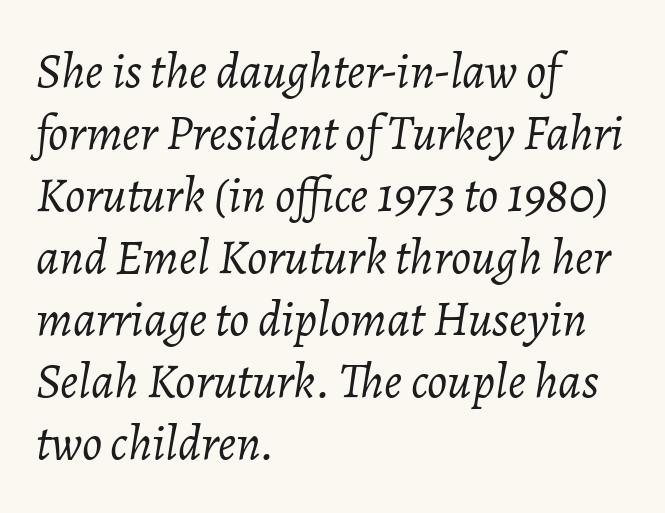
{"italic": "yes", "lean": "right", "slant_degrees": 7, "bold": "no", "weight": "light", "width": "normal", "stroke_contrast": "low", "x_height": "medium", "monospaced": "no", "underline": "no", "align": "left", "line_spacing_ratio": 1.24, "letter_spacing": "normal", "letter_spacing_em": 0.0, "glyph_px": 50}
